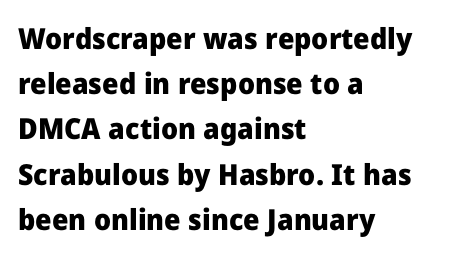
The image shows 29 px heavy sans-serif type, upright; set left-aligned, normal line spacing (1.56x), normal letter spacing, not underlined; low stroke contrast and a medium x-height.
